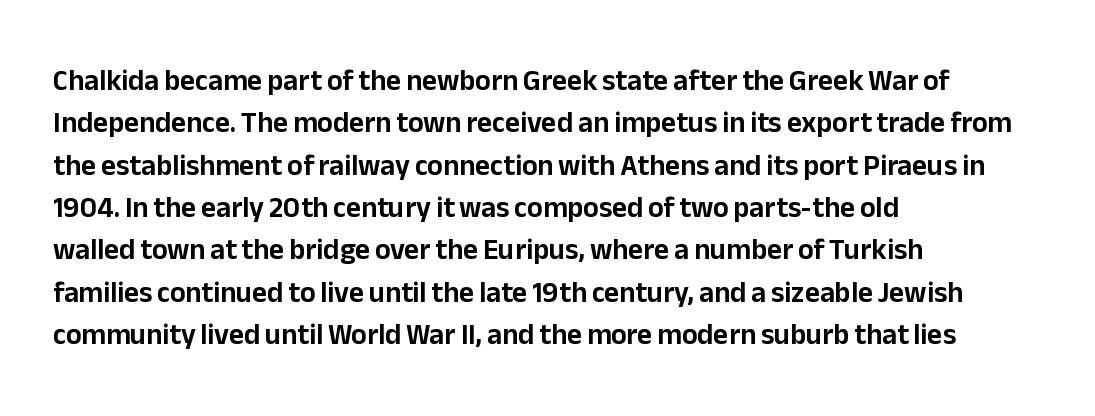
The image shows 29 px sans-serif type, upright; set left-aligned, normal line spacing (1.46x), normal letter spacing, not underlined; low stroke contrast and a medium x-height.
